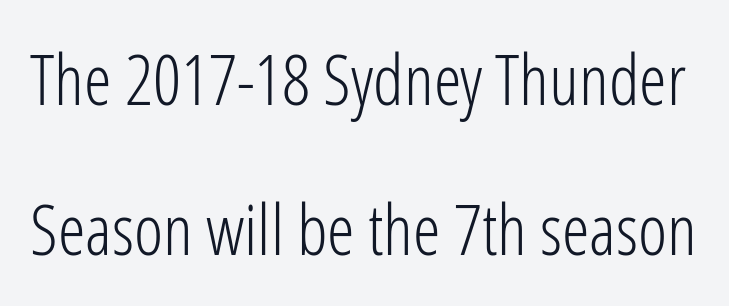
Q: Is the text bold? A: No.
Q: Is the text italic (slanted)? A: No, it is upright.
Q: Is the typeface a serif or a sans-serif typeface? A: Sans-serif.
Q: Is the text underlined? A: No.
Q: Is the spacing between letters normal or unusually wide? A: Normal.
Q: Is the spacing between lines tight, normal or loose? A: Loose.
Q: Width (condensed, normal, or wide)? A: Condensed.
Q: Stroke contrast? A: Low.
Q: x-height? A: Medium.
Q: Monospaced? A: No.
